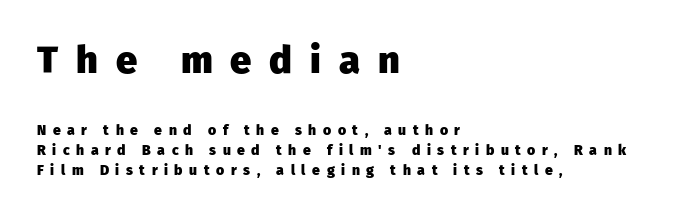
{"serif": "no", "italic": "no", "bold": "yes", "weight": "heavy", "width": "normal", "stroke_contrast": "low", "x_height": "medium", "monospaced": "no", "underline": "no", "align": "left", "line_spacing": "normal", "line_spacing_ratio": 1.42, "letter_spacing": "wide", "letter_spacing_em": 0.47, "larger_block": "first", "size_ratio": 2.71, "glyph_px": 38}
